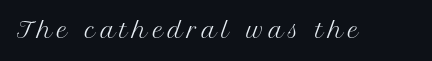
The image shows 21 px text type; set unusually wide letter spacing (+0.22 em), not underlined.
